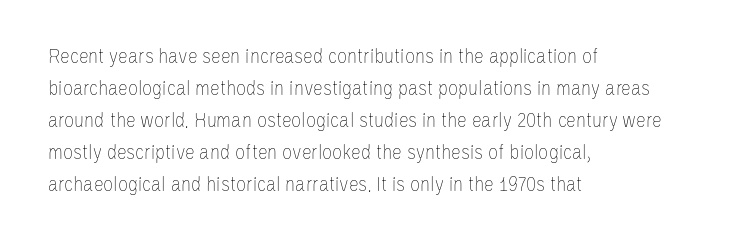
This sample uses an upright cut, with every glyph sitting square on the baseline. Check the space under the baseline: it is left empty. These lines are set flush left with a ragged right edge. Weight: not bold — regular or lighter.
